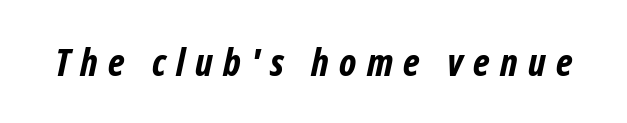
The image shows 38 px bold, condensed sans-serif type; set unusually wide letter spacing (+0.27 em), not underlined; low stroke contrast and a medium x-height.
